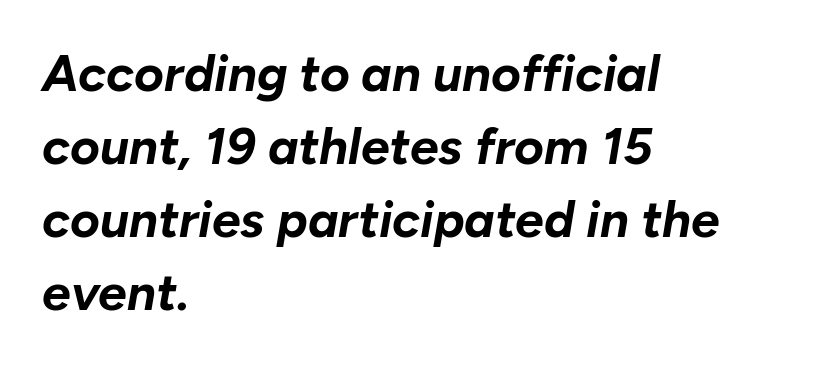
The image shows 51 px bold type, italic (leaning right); set left-aligned, normal line spacing (1.43x), normal letter spacing, not underlined; low stroke contrast and a medium x-height.
